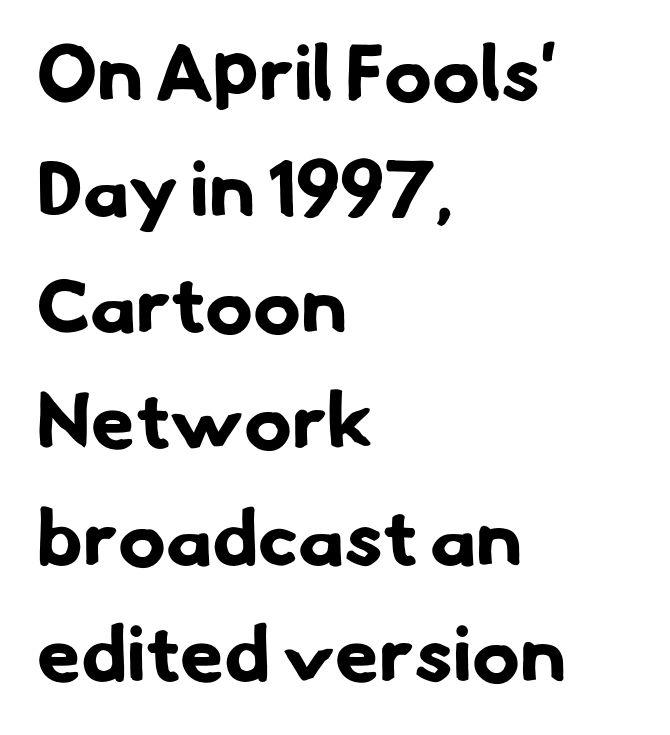
Here the glyphs are tracked normally, forming tight word shapes. You could not count columns in this text — the font is proportionally spaced. Just letters on the line, the space beneath them empty. This sample keeps an unexceptional amount of space between lines. Unlike a traditional serif, this face leaves its strokes unadorned.
